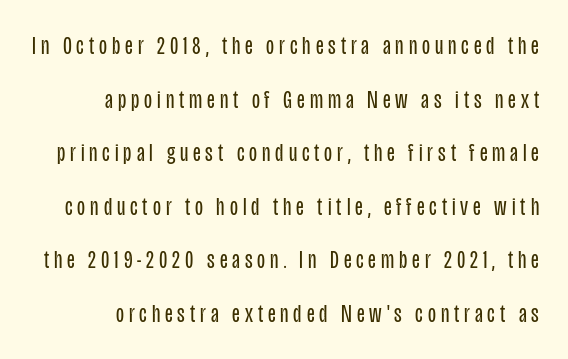
Tall strokes in this sample are plumb rather than angled. Weight: in the light-to-regular range. This sample trades compactness for vertical openness between lines. Quick note: underline off.
